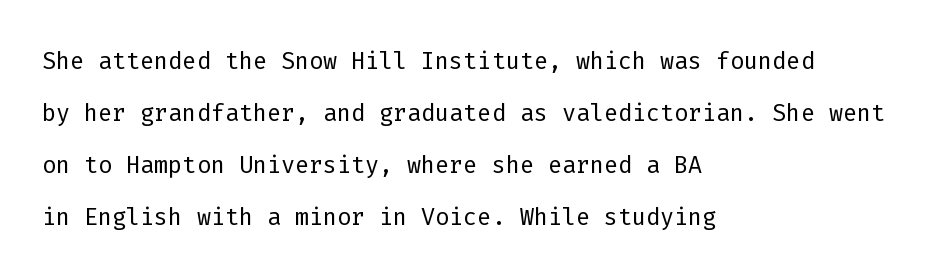
Quick note: not italic, upright. Regarding serifs, this sample does without them. Unmarked baselines from the first word to the last. The face used here is rendered with its standard letterfit. The space between consecutive lines is moderate.
